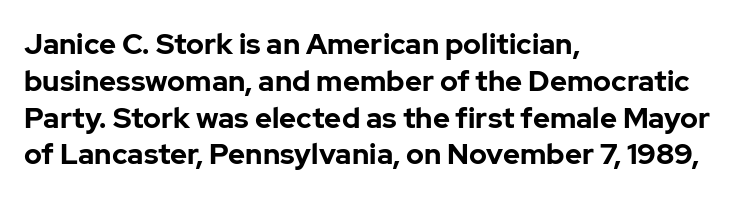
Honestly, there is no underline to notice here at all. Every character sits straight up, as roman type does. Spacing verdict: proportional, widths tailored to each character. Between one letter and the next there's only the usual sliver of space. Strokes here are thick enough to call this a true bold. Each letter's strokes conclude bluntly, with no projecting serifs.
